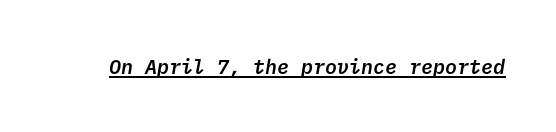
The image shows 20 px text type; set normal letter spacing, underlined.
